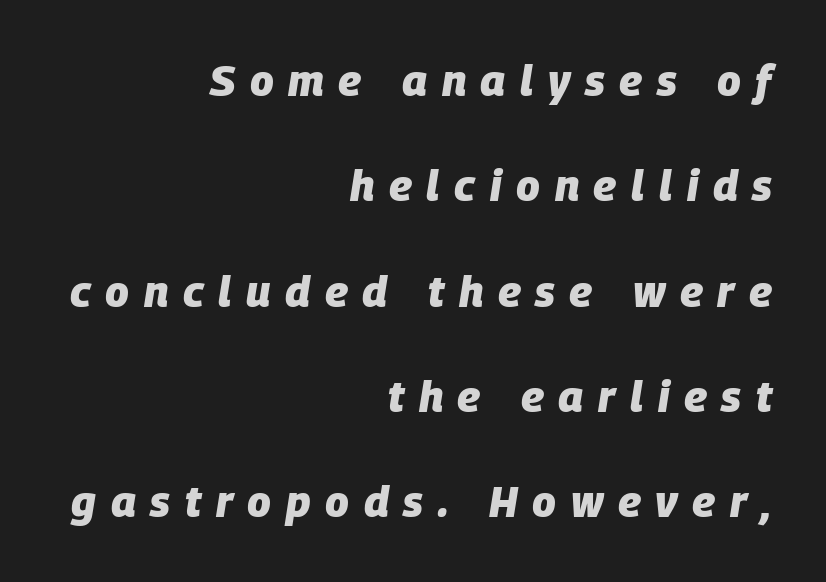
{"italic": "yes", "lean": "right", "slant_degrees": 9, "bold": "yes", "weight": "heavy", "width": "normal", "stroke_contrast": "low", "x_height": "large", "monospaced": "no", "underline": "no", "align": "right", "line_spacing": "loose", "line_spacing_ratio": 2.45, "letter_spacing": "wide", "letter_spacing_em": 0.34, "glyph_px": 43}
